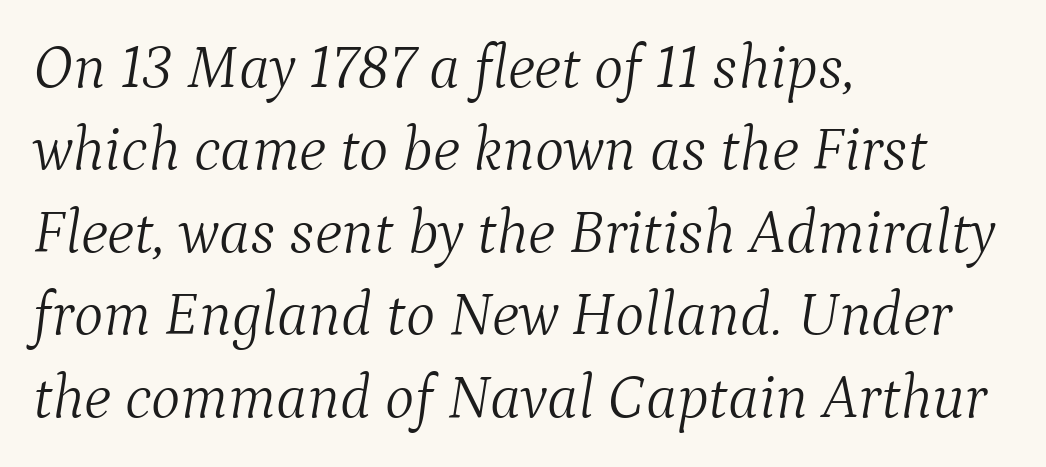
The image shows 62 px light serif type, italic (leaning right); set left-aligned, normal line spacing (1.33x), normal letter spacing, not underlined; medium stroke contrast and a medium x-height.
